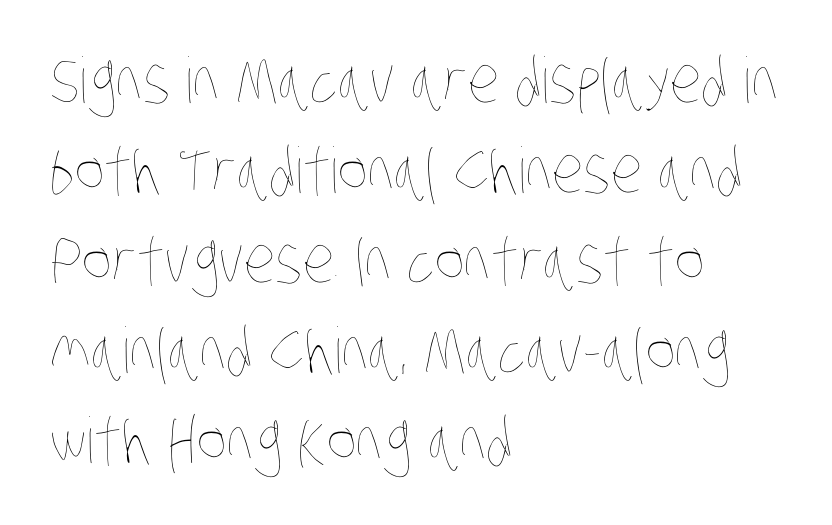
{"bold": "no", "weight": "thin", "width": "condensed", "stroke_contrast": "low", "x_height": "large", "monospaced": "no", "underline": "no", "align": "left", "line_spacing": "normal", "line_spacing_ratio": 1.43, "letter_spacing": "normal", "letter_spacing_em": 0.0, "glyph_px": 63}
